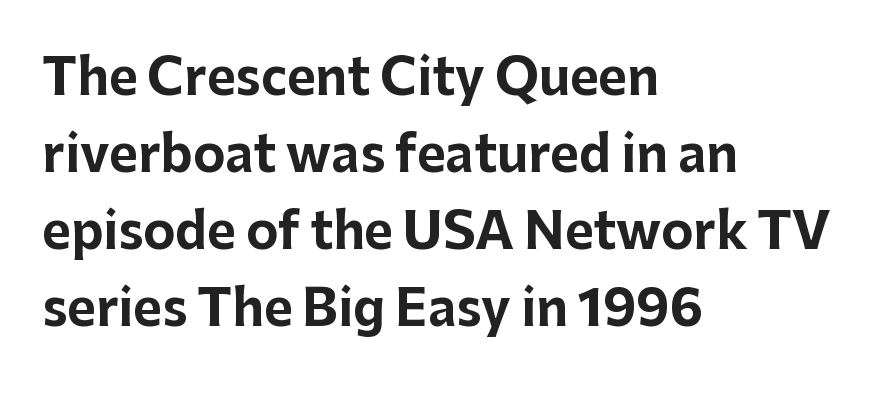
Any mark beneath the type? The region is blank. Think of a printed novel: that variable character pitch is what you see here. Reading down the column, the eye jumps a familiar distance to each next line. Between one letter and the next there's only the usual sliver of space. Each glyph is drawn with heavy, bold strokes.
